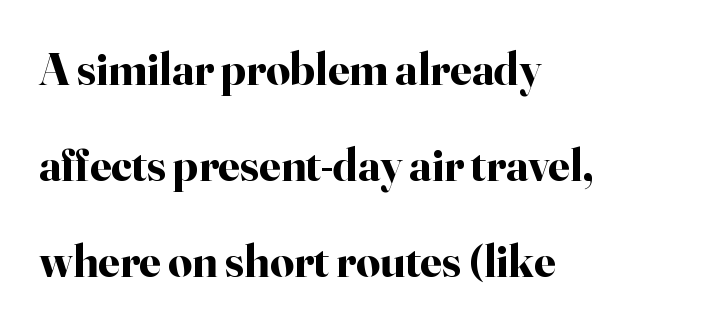
{"serif": "yes", "italic": "no", "bold": "yes", "weight": "bold", "width": "normal", "stroke_contrast": "high", "x_height": "small", "monospaced": "no", "underline": "no", "align": "left", "line_spacing": "loose", "line_spacing_ratio": 2.04, "letter_spacing": "normal", "letter_spacing_em": 0.0, "glyph_px": 47}
